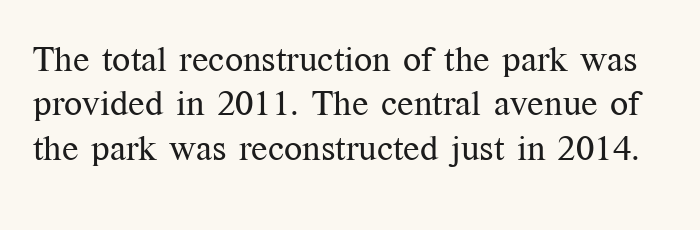
The type is set solid horizontally, with unmodified tracking. This is serif lettering, the kind often seen in printed books. When letters stand straight like this, we call the style roman or upright. Here the designer chose a conventional face with non-uniform glyph widths. Rule under the text: the space is simply empty. Counters stay open thanks to moderate or lighter strokes.
